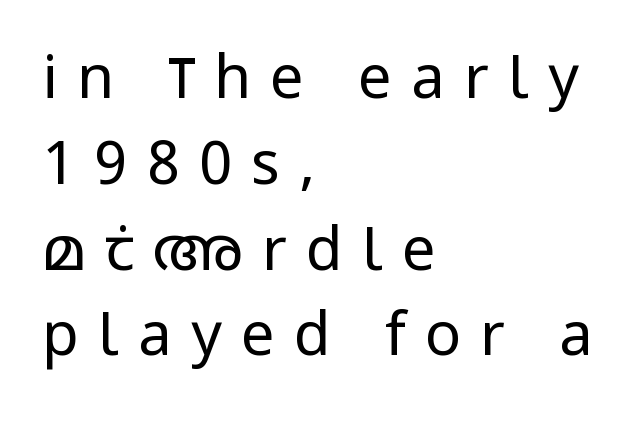
Q: Is the text bold? A: No.
Q: Is the text italic (slanted)? A: No, it is upright.
Q: Is the typeface a serif or a sans-serif typeface? A: Sans-serif.
Q: Is the text underlined? A: No.
Q: How is the paragraph aligned? A: Left-aligned.
Q: Is the spacing between letters normal or unusually wide? A: Unusually wide.
Q: Is the spacing between lines tight, normal or loose? A: Normal.
Q: Width (condensed, normal, or wide)? A: Condensed.
Q: Stroke contrast? A: Low.
Q: x-height? A: Large.
Q: Monospaced? A: No.
